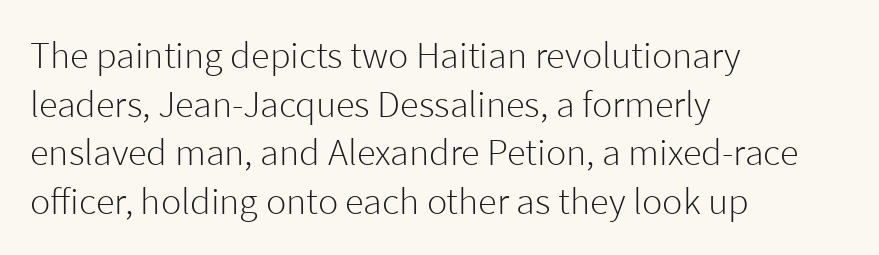
Which margin do the lines hug? The left one — the right edge is uneven. Each row of text sits above clean, open space. Type style note: lacks serifs. Every character sits straight up, as roman type does.
